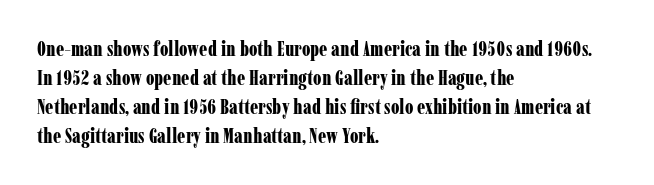
The image shows 20 px bold type, upright; set left-aligned, normal line spacing (1.45x), normal letter spacing, not underlined.
